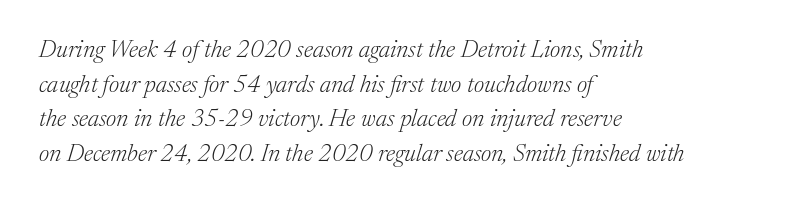
The image shows 24 px text type, italic (leaning right); set left-aligned, normal line spacing (1.44x), normal letter spacing, not underlined.
